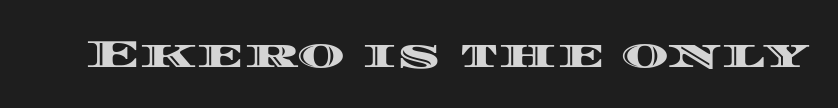
The image shows 40 px wide type, upright; set normal letter spacing, not underlined; a large x-height.
